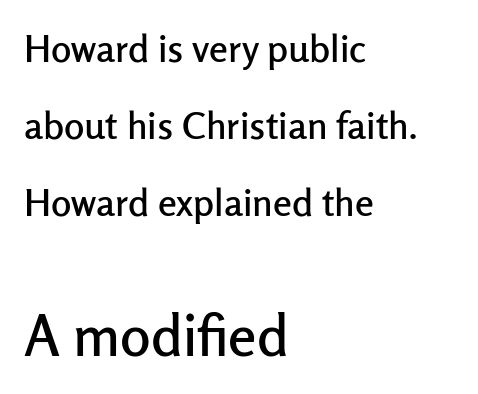
Larger block? The one below; the one above is distinctly smaller. One glance says open: line gaps are wider than usual. This sample uses plain, unmodified letter spacing. The space beneath each line is pristine and unruled. This is the regular roman posture of the typeface.
